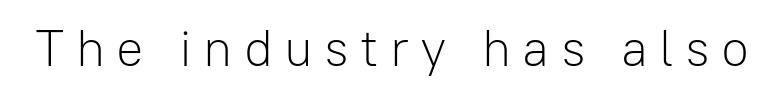
Q: Is the text bold? A: No.
Q: Is the text italic (slanted)? A: No, it is upright.
Q: Is the typeface a serif or a sans-serif typeface? A: Sans-serif.
Q: Is the text underlined? A: No.
Q: Is the spacing between letters normal or unusually wide? A: Unusually wide.
Q: Width (condensed, normal, or wide)? A: Normal.
Q: Stroke contrast? A: Low.
Q: x-height? A: Medium.
Q: Monospaced? A: No.
